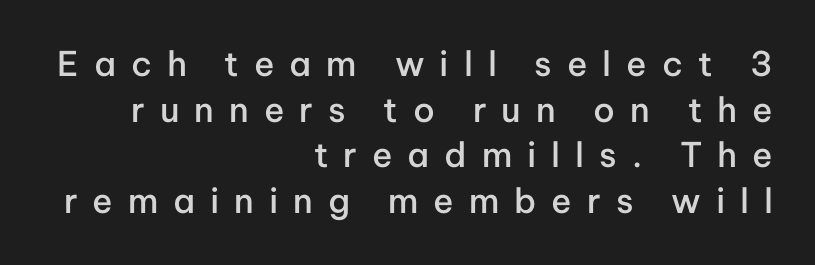
Q: Is the text bold? A: Semi-bold.
Q: Is the text italic (slanted)? A: No, it is upright.
Q: Is the typeface a serif or a sans-serif typeface? A: Sans-serif.
Q: Is the text underlined? A: No.
Q: How is the paragraph aligned? A: Right-aligned.
Q: Is the spacing between letters normal or unusually wide? A: Unusually wide.
Q: Is the spacing between lines tight, normal or loose? A: Normal.
Q: Width (condensed, normal, or wide)? A: Normal.
Q: Stroke contrast? A: Low.
Q: x-height? A: Medium.
Q: Monospaced? A: No.
